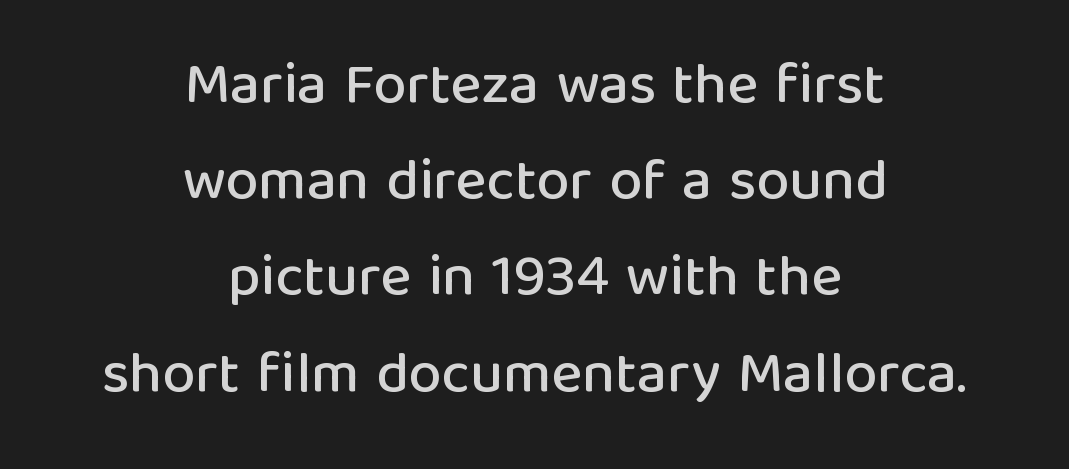
The rendering uses natural spacing where letterforms have individual widths. Anything drawn beneath the words? Only blank space. Evenly set lines give the paragraph a standard silhouette. Upright lettering throughout. You could call the tracking neutral — neither tight nor loose. These lines are composed in type without serifs.
